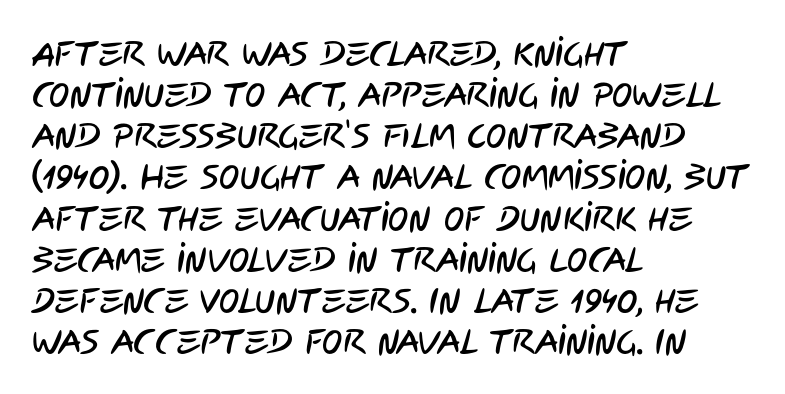
Q: Is the typeface a serif or a sans-serif typeface? A: Sans-serif.
Q: Is the text underlined? A: No.
Q: How is the paragraph aligned? A: Left-aligned.
Q: Is the spacing between letters normal or unusually wide? A: Normal.
Q: Width (condensed, normal, or wide)? A: Condensed.
Q: Stroke contrast? A: Low.
Q: x-height? A: Large.
Q: Monospaced? A: No.
